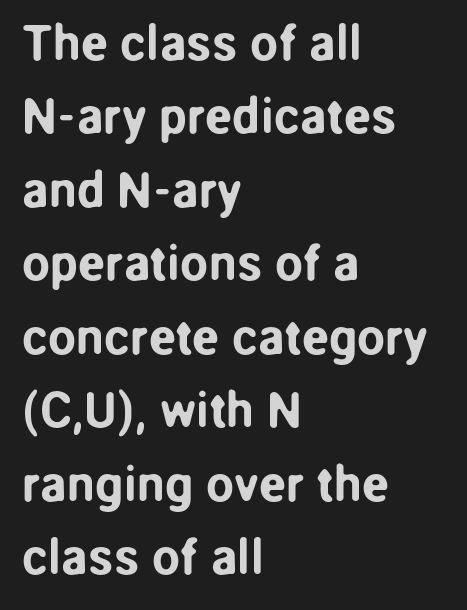
Q: Is the text italic (slanted)? A: No, it is upright.
Q: Is the typeface a serif or a sans-serif typeface? A: Sans-serif.
Q: Is the text underlined? A: No.
Q: How is the paragraph aligned? A: Left-aligned.
Q: Is the spacing between letters normal or unusually wide? A: Normal.
Q: Is the spacing between lines tight, normal or loose? A: Normal.
Q: Width (condensed, normal, or wide)? A: Normal.
Q: Stroke contrast? A: Low.
Q: x-height? A: Medium.
Q: Monospaced? A: No.
